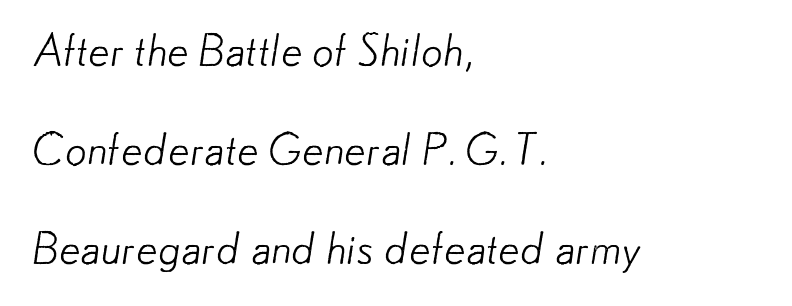
Think standard paragraph weight, or any step lighter than that. The passage shown is typed in a proportional face where columns would drift. Tracking value appears to be zero — textbook default spacing. This rendering features lettering with no underline. The passage is arranged the way most books set body copy — flush left.
